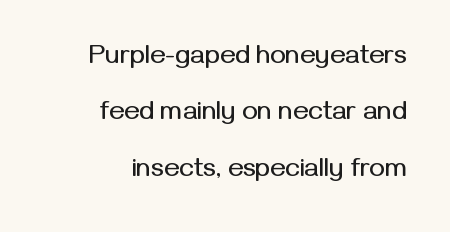
{"italic": "no", "underline": "no", "align": "right", "line_spacing": "loose", "line_spacing_ratio": 2.17, "letter_spacing": "normal", "letter_spacing_em": 0.0, "glyph_px": 26}
